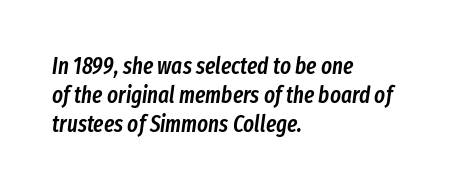
{"italic": "yes", "lean": "right", "slant_degrees": 8, "bold": "semi", "underline": "no", "align": "left", "line_spacing": "normal", "line_spacing_ratio": 1.26, "letter_spacing": "normal", "letter_spacing_em": 0.0, "glyph_px": 23}
